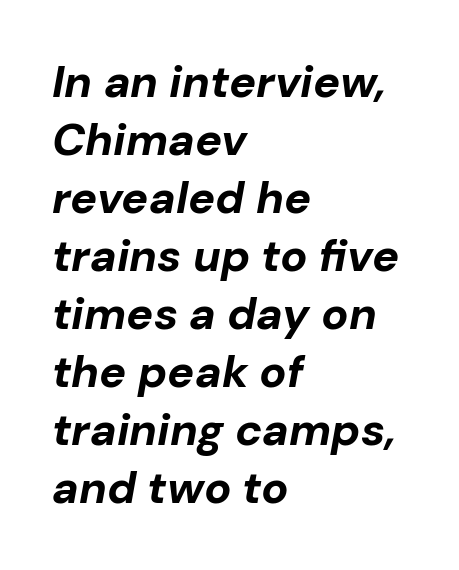
The image shows 45 px bold type, italic (leaning right); set left-aligned, normal line spacing (1.29x), normal letter spacing, not underlined; low stroke contrast and a medium x-height.
